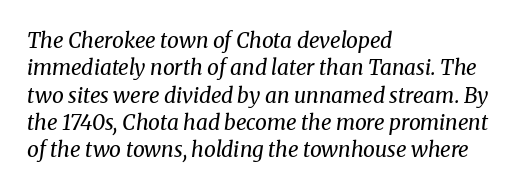
{"italic": "yes", "lean": "right", "slant_degrees": 8, "bold": "no", "underline": "no", "align": "left", "line_spacing": "normal", "line_spacing_ratio": 1.3, "letter_spacing": "normal", "letter_spacing_em": 0.0, "glyph_px": 21}
